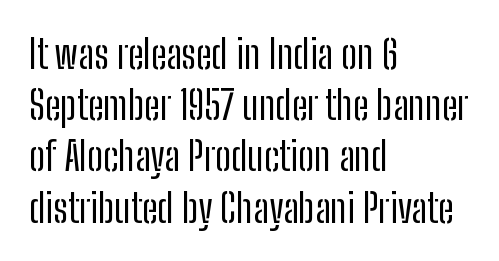
Q: Is the text bold? A: No.
Q: Is the text italic (slanted)? A: No, it is upright.
Q: Is the typeface a serif or a sans-serif typeface? A: Sans-serif.
Q: Is the text underlined? A: No.
Q: How is the paragraph aligned? A: Left-aligned.
Q: Is the spacing between letters normal or unusually wide? A: Normal.
Q: Is the spacing between lines tight, normal or loose? A: Normal.
Q: Width (condensed, normal, or wide)? A: Condensed.
Q: Stroke contrast? A: Low.
Q: x-height? A: Medium.
Q: Monospaced? A: No.
